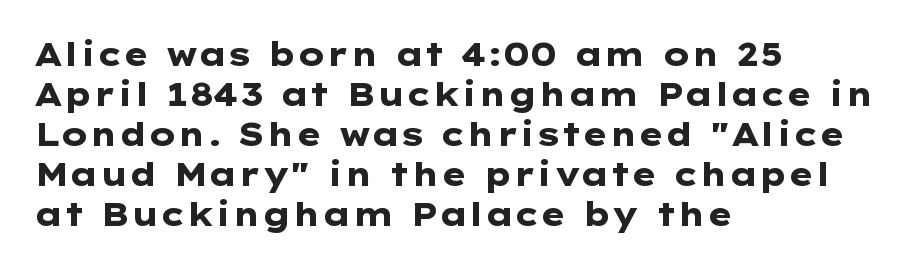
Bare-footed words on every line. Unlike italic type, these characters show no tilt at all. Here the glyphs are tracked normally, forming tight word shapes. These lines stack with their left ends in a neat column.
